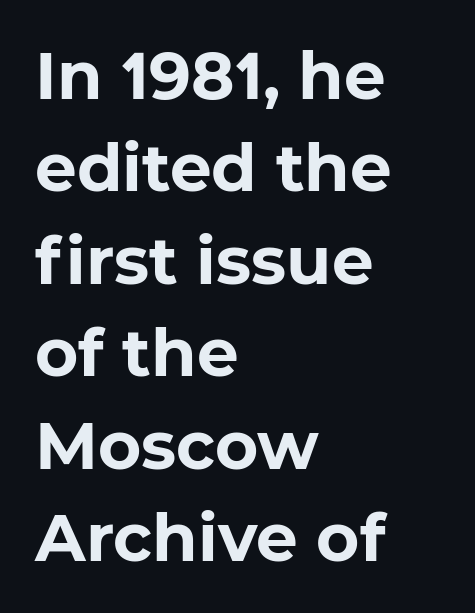
The image shows 66 px bold sans-serif type; set left-aligned, normal line spacing (1.4x), normal letter spacing, not underlined; low stroke contrast and a medium x-height.
